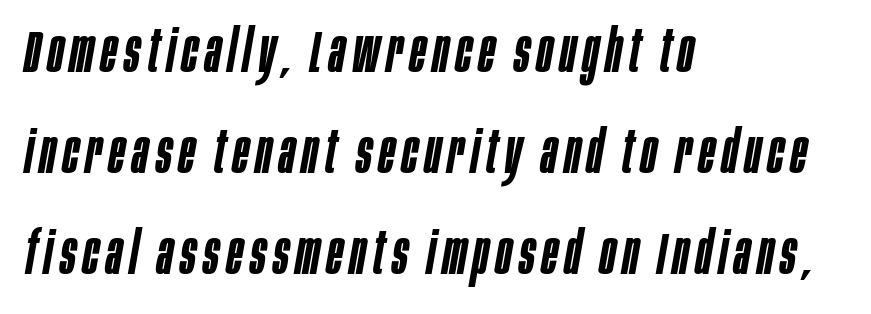
The image shows 59 px semibold, condensed type, italic (leaning right); set left-aligned, line spacing 1.71x, not underlined; low stroke contrast and a large x-height.
